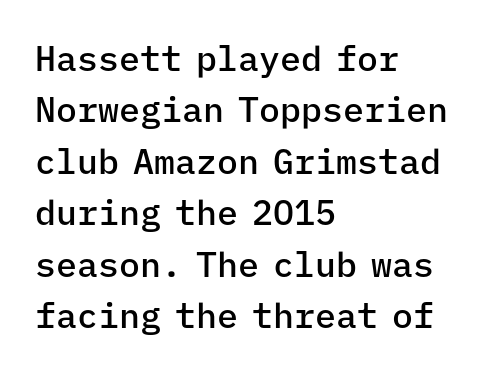
Decoration check: the copy has no underline. Here the designer chose a console-style face with uniform glyph widths. Is there much room between lines? A standard amount, neither cramped nor airy. This sample uses plain, unmodified letter spacing.
